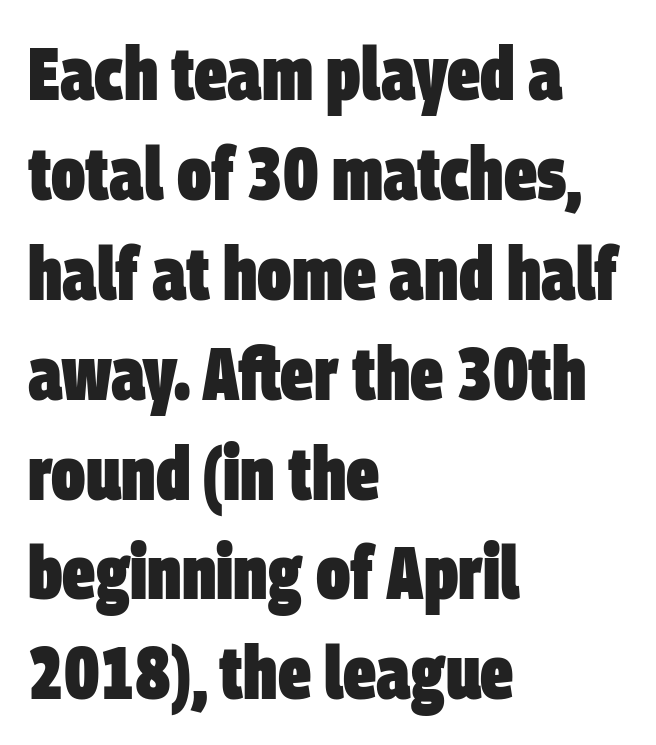
Q: Is the text bold? A: Yes.
Q: Is the typeface a serif or a sans-serif typeface? A: Sans-serif.
Q: Is the text underlined? A: No.
Q: How is the paragraph aligned? A: Left-aligned.
Q: Is the spacing between letters normal or unusually wide? A: Normal.
Q: Is the spacing between lines tight, normal or loose? A: Normal.
Q: Width (condensed, normal, or wide)? A: Condensed.
Q: Stroke contrast? A: Low.
Q: x-height? A: Large.
Q: Monospaced? A: No.
